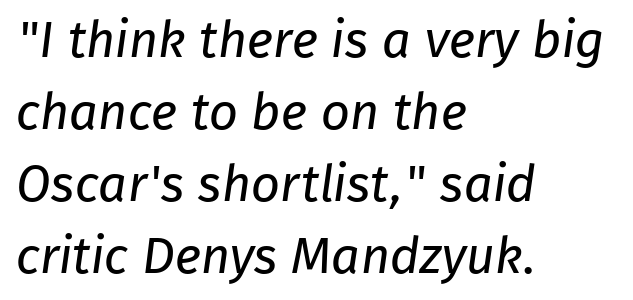
The image shows 51 px regular-weight sans-serif type; set left-aligned, normal line spacing (1.41x), normal letter spacing, not underlined; low stroke contrast and a medium x-height.
